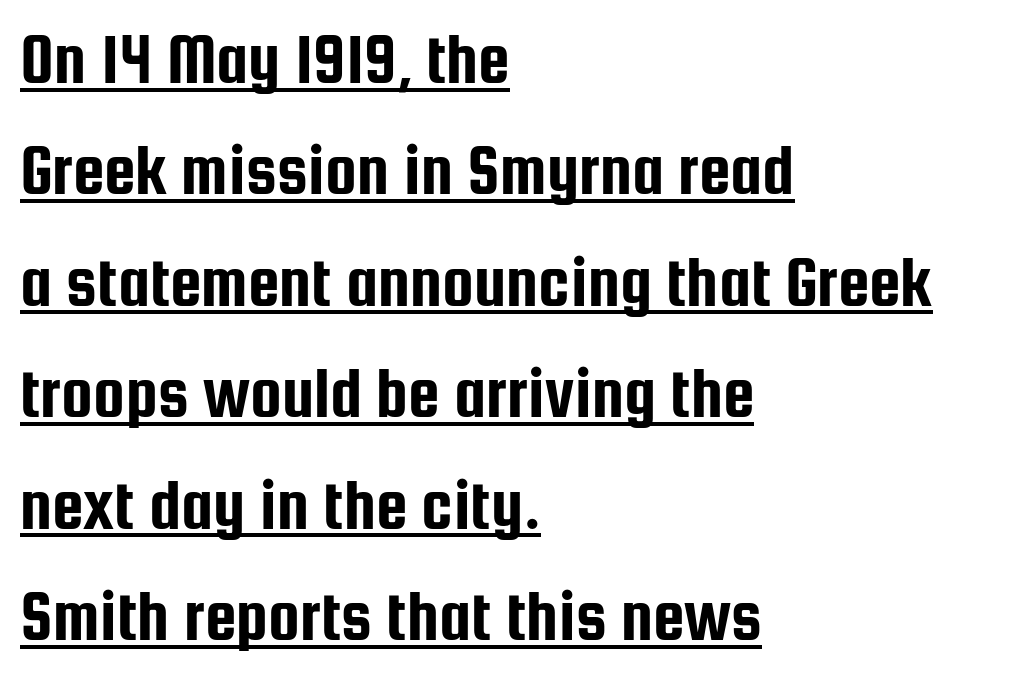
Q: Is the text italic (slanted)? A: No, it is upright.
Q: Is the typeface a serif or a sans-serif typeface? A: Sans-serif.
Q: Is the text underlined? A: Yes.
Q: How is the paragraph aligned? A: Left-aligned.
Q: Is the spacing between letters normal or unusually wide? A: Normal.
Q: Is the spacing between lines tight, normal or loose? A: Normal.
Q: Width (condensed, normal, or wide)? A: Condensed.
Q: Stroke contrast? A: Low.
Q: x-height? A: Medium.
Q: Monospaced? A: No.
